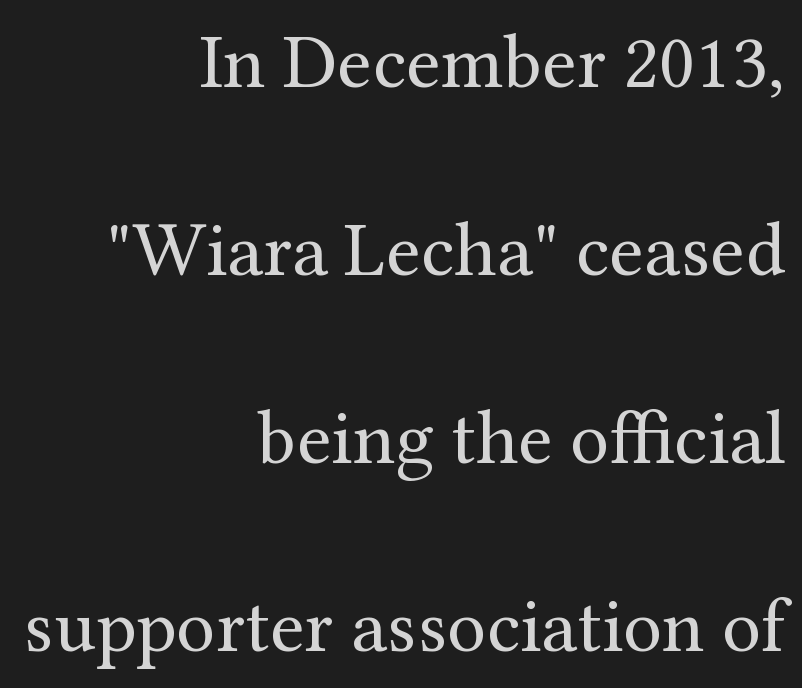
Check where the strokes stop: tiny serifs finish them off. Weight: regular or lighter. The leading is generous, giving the passage an open texture. Rendered with straight, roman letterforms. The letters advance in unequal steps, a hallmark of proportional type. Typeset ragged left — the right edge is the straight one.
